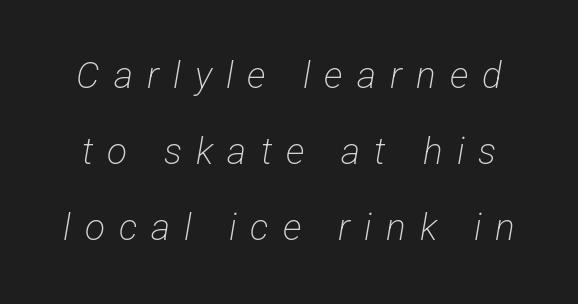
The image shows 37 px light, condensed sans-serif type; set loose line spacing (2.06x), unusually wide letter spacing (+0.38 em), not underlined; low stroke contrast and a medium x-height.
